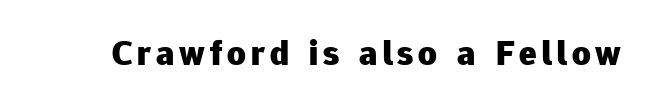
No feet cap the strokes, marking this as sans-serif type. The rendering uses natural spacing where letterforms have individual widths. Underline: absent. Is the type bold? Yes — the strokes are clearly thick and heavy.
